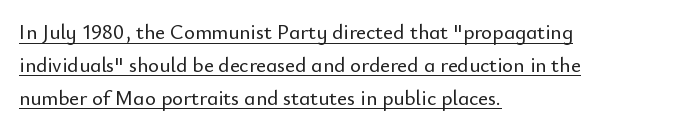
The image shows 21 px text type, upright; set left-aligned, normal line spacing (1.56x), normal letter spacing, underlined.
